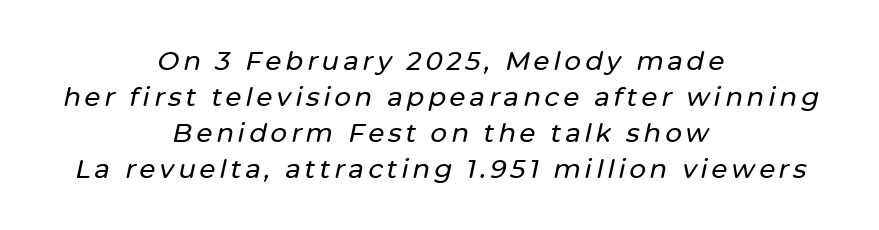
Bare-footed words on every line. If you folded the block vertically in half, each line would mirror itself in length. Students, observe: this is what conventionally led text looks like. If you drew a line through each stem, it would be angled.
